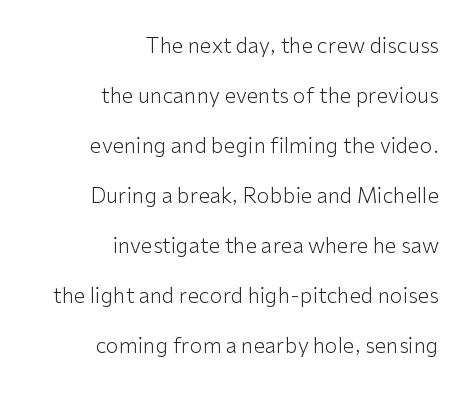
Q: Is the text bold? A: No.
Q: Is the text italic (slanted)? A: No, it is upright.
Q: Is the text underlined? A: No.
Q: How is the paragraph aligned? A: Right-aligned.
Q: Is the spacing between letters normal or unusually wide? A: Normal.
Q: Is the spacing between lines tight, normal or loose? A: Loose.
